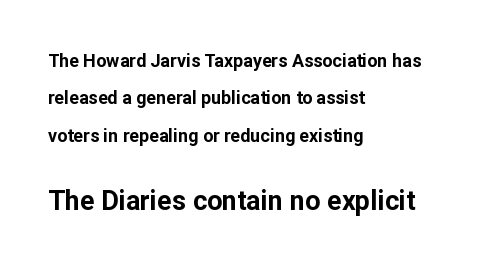
{"italic": "no", "bold": "yes", "underline": "no", "align": "left", "line_spacing": "loose", "line_spacing_ratio": 2.08, "letter_spacing": "normal", "letter_spacing_em": 0.0, "larger_block": "second", "size_ratio": 1.5, "glyph_px": 27}
